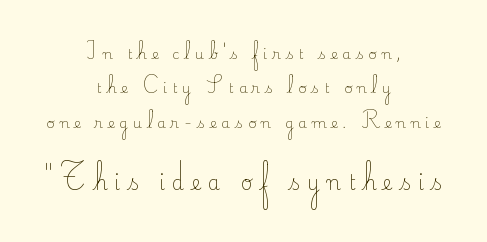
{"italic": "no", "bold": "no", "underline": "no", "align": "center", "line_spacing": "loose", "line_spacing_ratio": 2.46, "letter_spacing": "wide", "letter_spacing_em": 0.36, "larger_block": "second", "size_ratio": 1.43, "glyph_px": 20}
